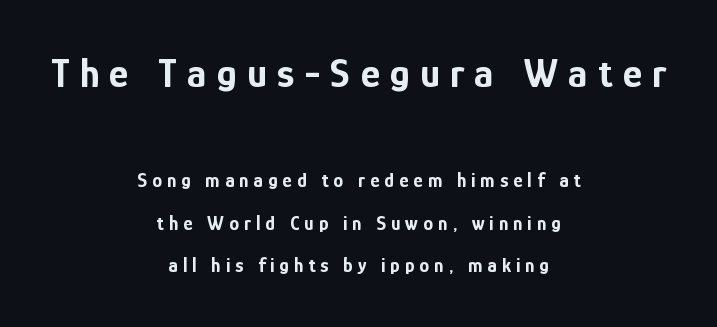
The strokes are fattened all the way to bold. This sample uses a sans-serif face. A typesetter would mark this as roman, not italic. These two chunks differ in scale, with the top chunk taking the larger measure. Spacing between characters has been opened up far beyond the box default. Looks like regular typesetting: each glyph gets only the width it needs.
